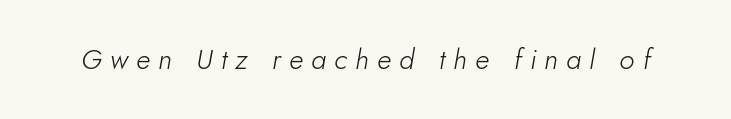
This sample uses expanded letter spacing, leaving extra air between glyphs. Letters rest on an invisible, unmarked baseline. Style check: oblique. The letters advance in unequal steps, a hallmark of proportional type. The typesetting does not lean heavy: it is not bold.
